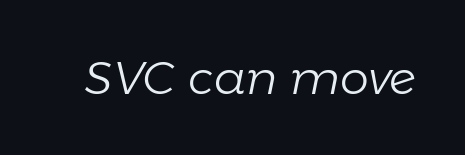
{"italic": "yes", "lean": "right", "slant_degrees": 11, "bold": "no", "weight": "light", "width": "normal", "stroke_contrast": "low", "x_height": "medium", "monospaced": "no", "underline": "no", "letter_spacing": "normal", "letter_spacing_em": 0.0, "glyph_px": 46}
